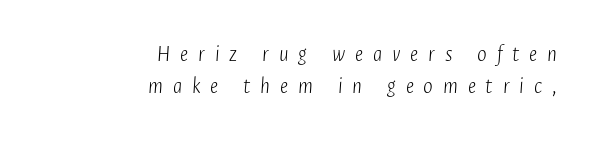
Q: Is the text bold? A: No.
Q: Is the text italic (slanted)? A: Yes, it leans right by about 4 degrees.
Q: Is the text underlined? A: No.
Q: How is the paragraph aligned? A: Right-aligned.
Q: Is the spacing between letters normal or unusually wide? A: Unusually wide.
Q: Is the spacing between lines tight, normal or loose? A: Normal.
